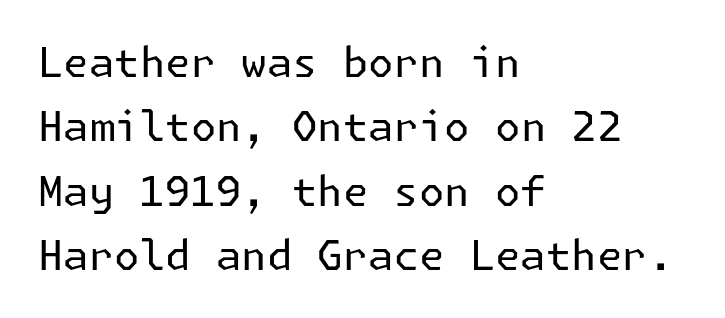
The vertical gap from one line to the next is medium. Quick note: underline off. Reading down the block, your eye returns to a fixed left position each line. Note: no serifs on the glyphs. Ascenders rise straight up at ninety degrees.
